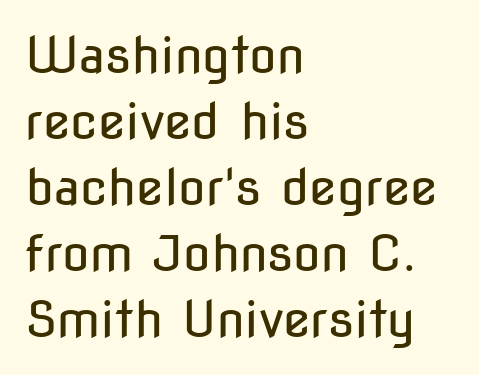
Font category for this specimen: sans-serif. No extra tracking has been applied to these lines. Is the block centered? No — it sits flush against the left margin. These lines are rendered in a variable-pitch font. Words float on clear page, feet unadorned. How would I describe the line gaps? Plain and ordinary.
